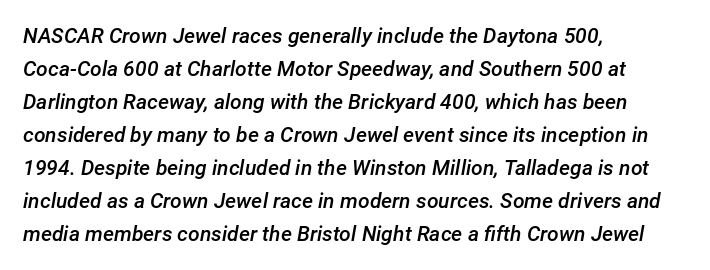
A clean baseline with only descenders dipping below it. The setting favours the left margin, as ordinary paragraphs usually do. In terms of letterspacing, this is plain default setting. Characters are canted at an angle relative to the baseline's perpendicular. The block of text has a typical density, with ordinary space between rows.
